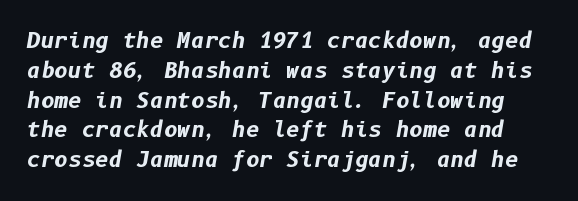
The image shows 21 px bold type, italic (leaning right); set normal line spacing (1.42x), normal letter spacing, not underlined.
